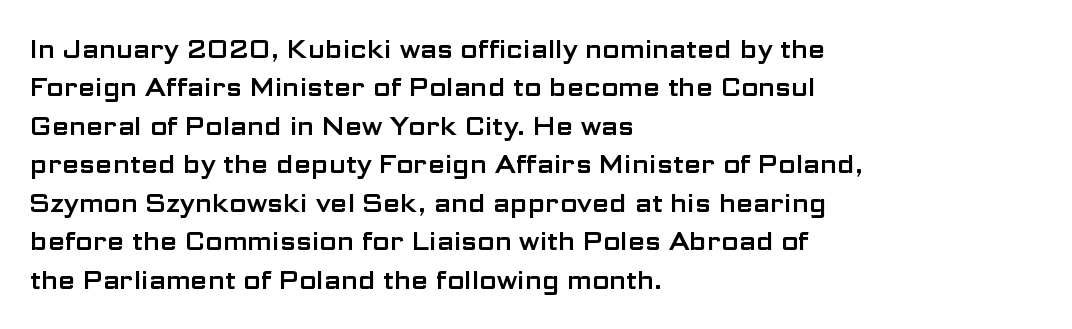
The image shows 25 px text type, upright; set left-aligned, normal line spacing (1.54x), normal letter spacing, not underlined.
